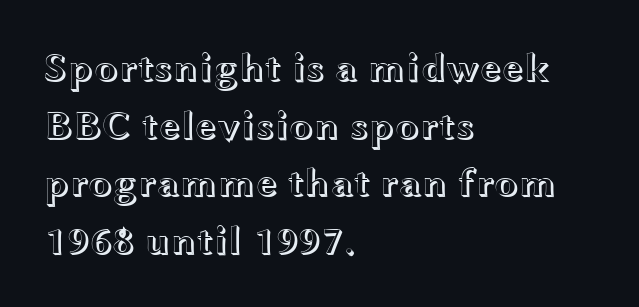
Posture: vertical. Reading down the block, your eye returns to a fixed left position each line. The rows are spaced the way most documents space them. Here the designer chose a conventional face with non-uniform glyph widths. The rendering keeps characters at their native spacing. The words here are not underlined.
